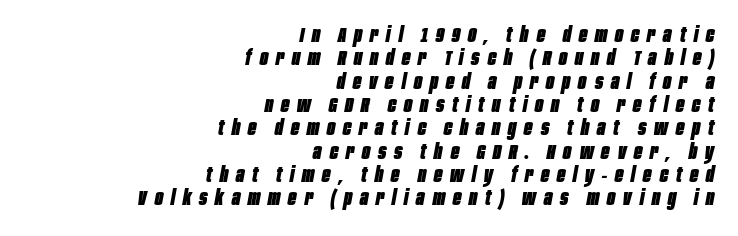
Q: Is the text bold? A: Yes.
Q: Is the text italic (slanted)? A: Yes, it leans right by about 10 degrees.
Q: Is the text underlined? A: No.
Q: How is the paragraph aligned? A: Right-aligned.
Q: Is the spacing between letters normal or unusually wide? A: Unusually wide.
Q: Is the spacing between lines tight, normal or loose? A: Tight.
